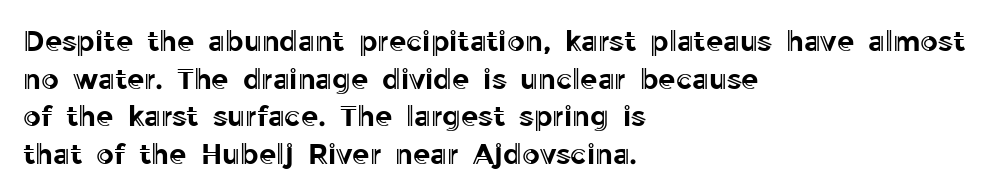
Each word holds together tightly as a unit, with standard inter-letter gaps. Style check: upright. A bare baseline throughout the passage. How would I describe the line gaps? Plain and ordinary. Caption: multi-line text, flush left, ragged right. The face used here is proportionally spaced, like ordinary book or web type.
